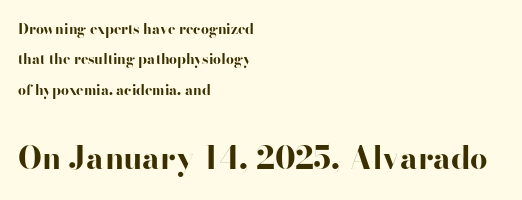
These lines keep a tight, regular rhythm from letter to letter. The letters stand straight up with perfectly vertical stems. Casual observation: everything's shoved over to the left. A typesetter would call this proportional, since set widths differ per character. Are there feet on the stems? There aren't — it's a sans.
